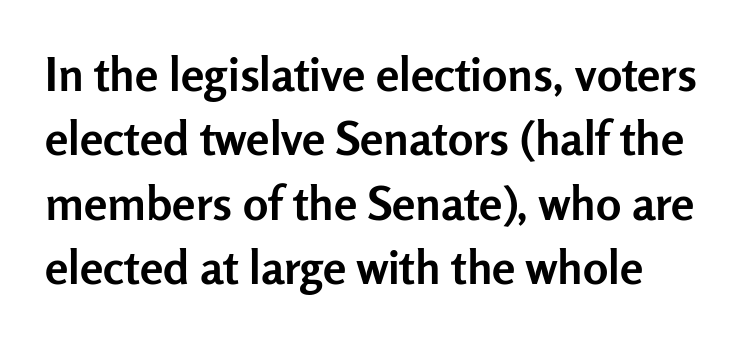
The rendering shows plain stroke endings on the letterforms — a sans-serif design. Unmarked baselines from the first word to the last. Do the letters lean? They stand straight. Vertical spacing — default.
